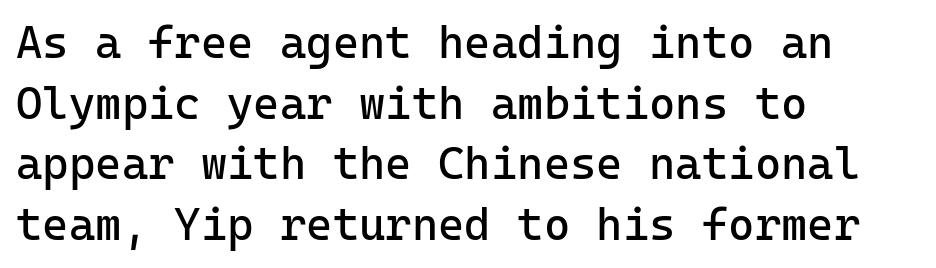
Nobody drew a line under any word here. Heft: none added — not bold. The line texture is even and compact thanks to regular tracking. Do the characters align in a grid? Yes, the font is monospaced. Is there much room between lines? A standard amount, neither cramped nor airy. Tall strokes in this sample are plumb rather than angled.
